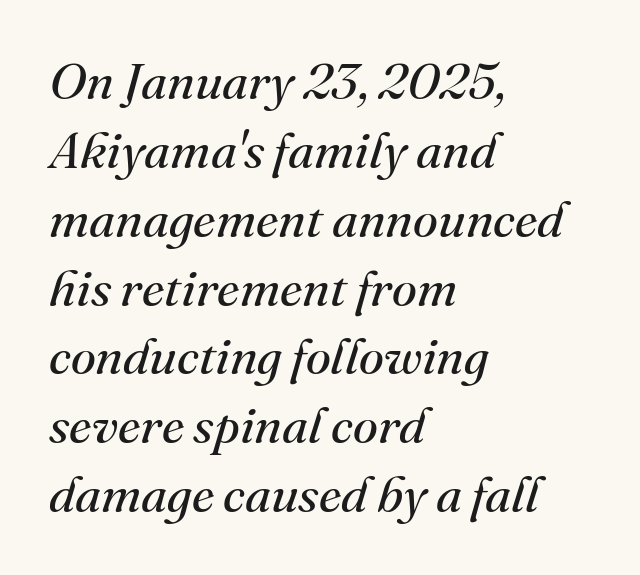
Q: Is the text bold? A: No.
Q: Is the text italic (slanted)? A: Yes, it leans right by about 16 degrees.
Q: Is the typeface a serif or a sans-serif typeface? A: Serif.
Q: Is the text underlined? A: No.
Q: How is the paragraph aligned? A: Left-aligned.
Q: Is the spacing between letters normal or unusually wide? A: Normal.
Q: Is the spacing between lines tight, normal or loose? A: Normal.
Q: Width (condensed, normal, or wide)? A: Normal.
Q: Stroke contrast? A: Medium.
Q: x-height? A: Small.
Q: Monospaced? A: No.
